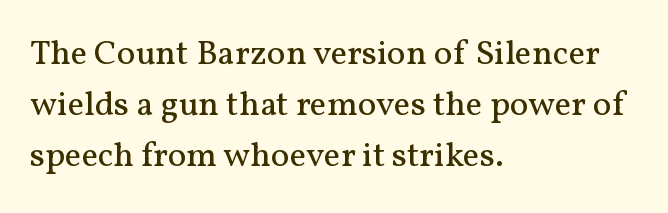
The type family on display is of the serif kind. The horizontal fit of the characters is conventional and even. Nobody drew a line under any word here. Each line starts at the same left margin while the right side varies. Vertical stems look standard width or narrower in stroke.
